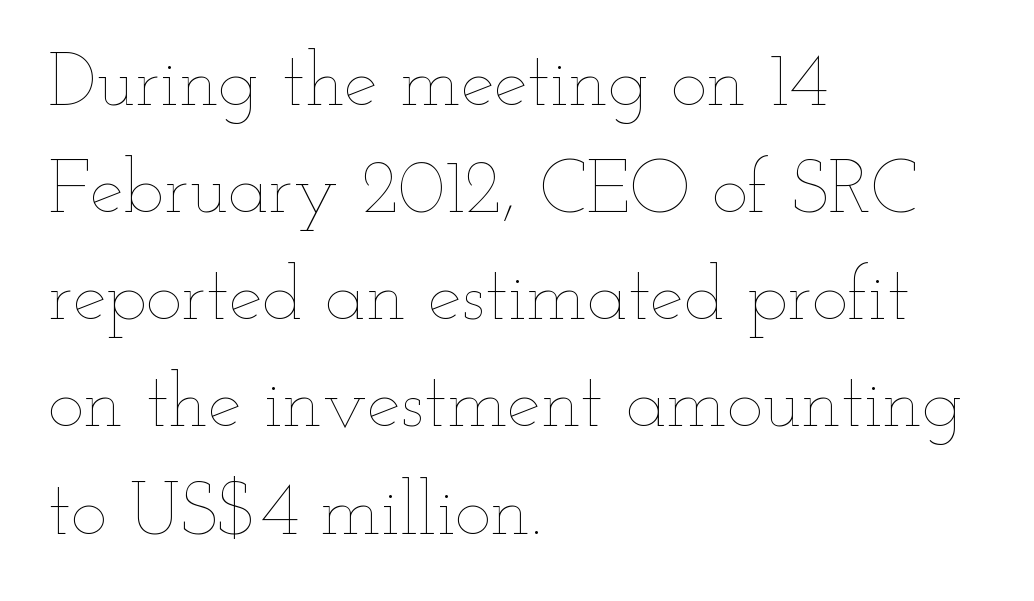
Q: Is the text bold? A: No.
Q: Is the text italic (slanted)? A: No, it is upright.
Q: Is the text underlined? A: No.
Q: How is the paragraph aligned? A: Left-aligned.
Q: Is the spacing between letters normal or unusually wide? A: Normal.
Q: Is the spacing between lines tight, normal or loose? A: Normal.
Q: Width (condensed, normal, or wide)? A: Wide.
Q: Stroke contrast? A: Low.
Q: x-height? A: Small.
Q: Monospaced? A: No.
